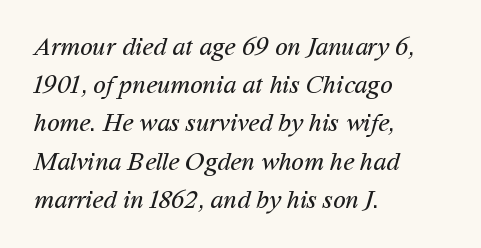
Q: Is the text bold? A: No.
Q: Is the text underlined? A: No.
Q: How is the paragraph aligned? A: Left-aligned.
Q: Is the spacing between letters normal or unusually wide? A: Normal.
Q: Is the spacing between lines tight, normal or loose? A: Normal.
